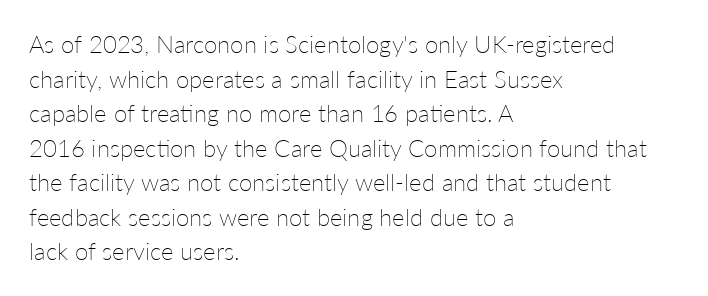
{"italic": "no", "bold": "no", "underline": "no", "align": "left", "line_spacing": "normal", "line_spacing_ratio": 1.44, "letter_spacing": "normal", "letter_spacing_em": 0.0, "glyph_px": 24}
